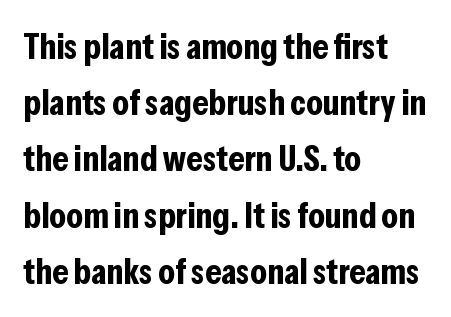
The image shows 37 px bold, condensed sans-serif type, upright; set left-aligned, normal line spacing (1.52x), normal letter spacing, not underlined; low stroke contrast and a medium x-height.
